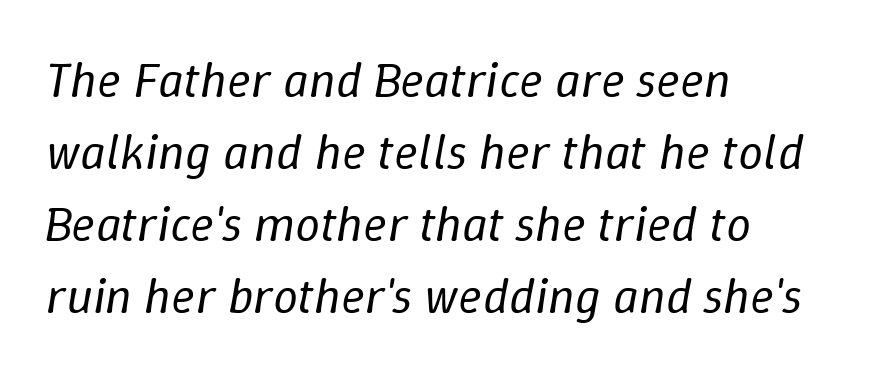
The passage shown stacks its lines at a standard gap. The font is comparable to plain body text, perhaps lighter. Does the lettering tilt? It does — this is italic. Between one letter and the next there's only the usual sliver of space. The lines in this sample share a left origin and differ only in where they stop.
